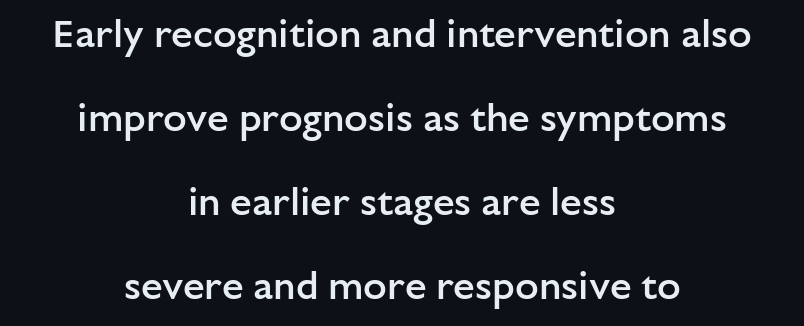
Q: Is the text bold? A: Semi-bold.
Q: Is the text italic (slanted)? A: No, it is upright.
Q: Is the typeface a serif or a sans-serif typeface? A: Sans-serif.
Q: Is the text underlined? A: No.
Q: How is the paragraph aligned? A: Centered.
Q: Is the spacing between letters normal or unusually wide? A: Normal.
Q: Is the spacing between lines tight, normal or loose? A: Loose.
Q: Width (condensed, normal, or wide)? A: Normal.
Q: Stroke contrast? A: Low.
Q: x-height? A: Medium.
Q: Monospaced? A: No.
